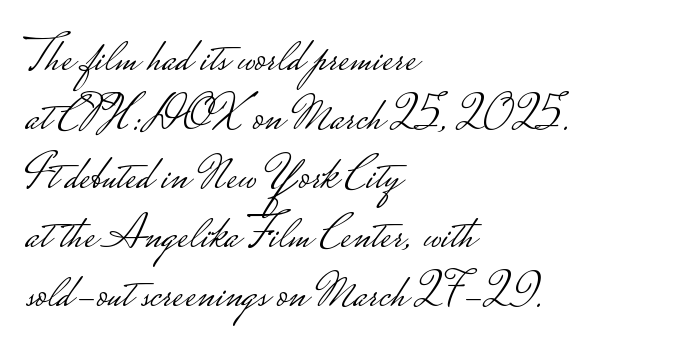
The image shows 48 px light, wide sans-serif type; set left-aligned, line spacing 1.23x, normal letter spacing, not underlined; low stroke contrast.
